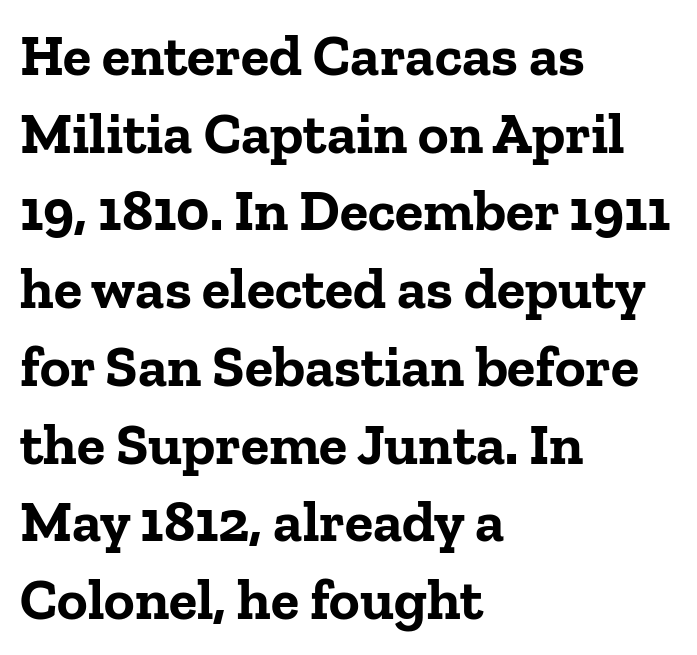
A clean baseline with only descenders dipping below it. Line beginnings align vertically; line endings do not. Posture: vertical. The rendering shows small feet on the letterforms — a serif design. The letters advance in unequal steps, a hallmark of proportional type.
